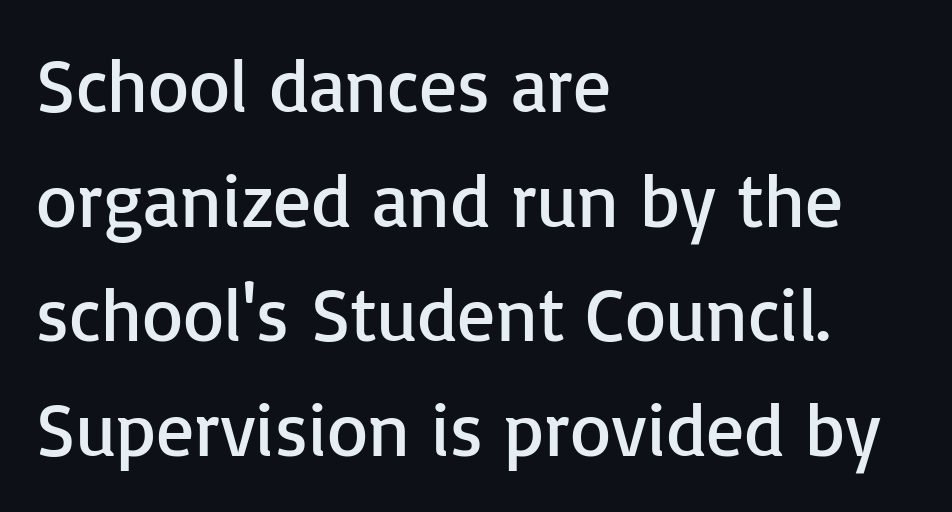
Vertical spacing — default. Proportional: the letters do not fall into vertical columns. Where is the straight margin? On the left. Examine the stroke ends and you'll find no serifs. Rendered with straight, roman letterforms.
